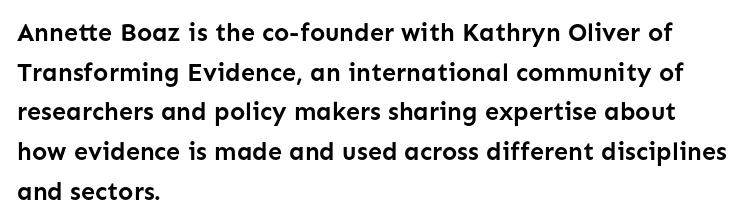
{"italic": "no", "bold": "yes", "underline": "no", "align": "left", "line_spacing": "normal", "line_spacing_ratio": 1.59, "letter_spacing": "normal", "letter_spacing_em": 0.0, "glyph_px": 25}
